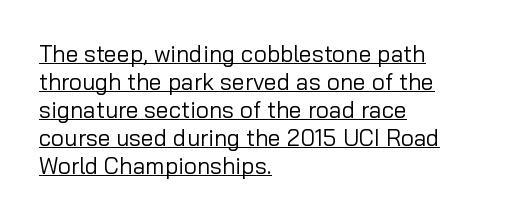
{"italic": "no", "bold": "no", "underline": "yes", "align": "left", "line_spacing_ratio": 1.22, "letter_spacing": "normal", "letter_spacing_em": 0.0, "glyph_px": 23}
